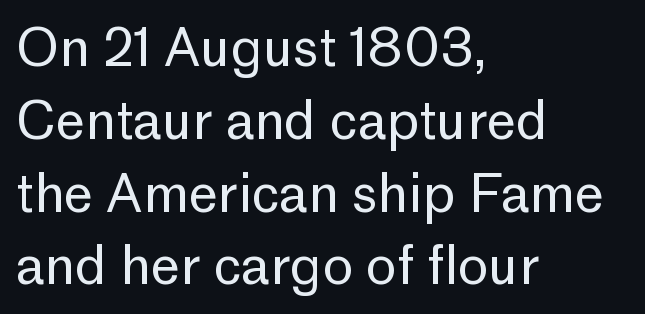
The image shows 52 px regular-weight sans-serif type, upright; set left-aligned, normal line spacing (1.4x), normal letter spacing, not underlined; low stroke contrast and a medium x-height.
